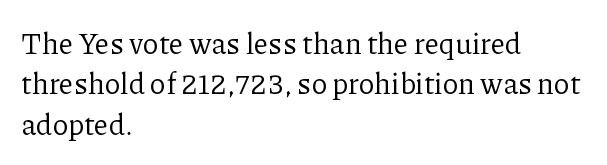
The image shows 29 px regular-weight serif type, upright; set left-aligned, normal line spacing (1.39x), normal letter spacing, not underlined; low stroke contrast and a medium x-height.
